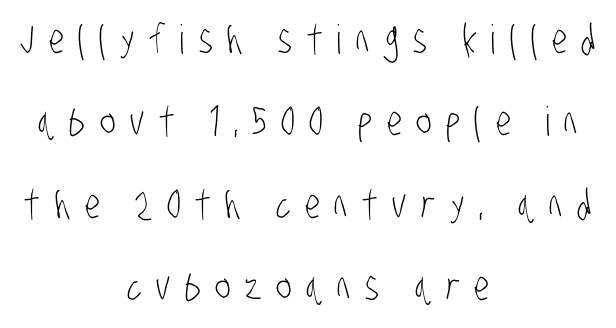
The image shows 40 px light, condensed sans-serif type; set centered, loose line spacing (2.06x), unusually wide letter spacing (+0.36 em), not underlined; low stroke contrast and a large x-height.
